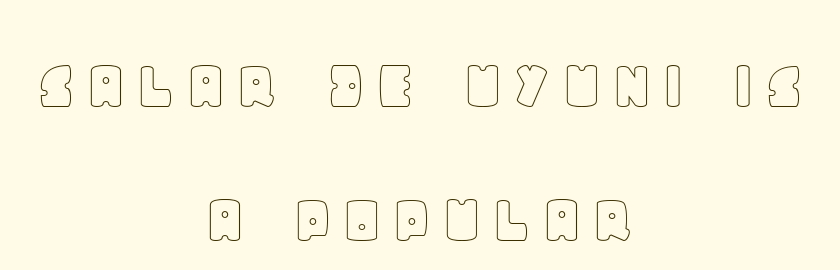
{"italic": "no", "width": "normal", "x_height": "large", "monospaced": "no", "underline": "no", "align": "center", "line_spacing_ratio": 1.84, "glyph_px": 73}
